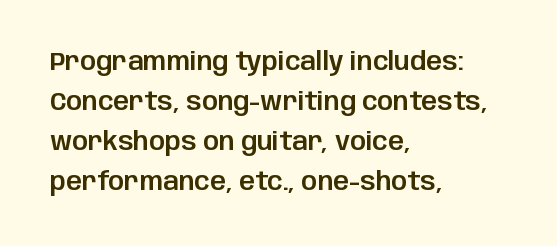
The lines are quadded left. Italic? Not at all — the glyphs are vertical. Interline gaps are of average width in this sample. Each row of text sits above clean, open space. These lines keep a tight, regular rhythm from letter to letter.
